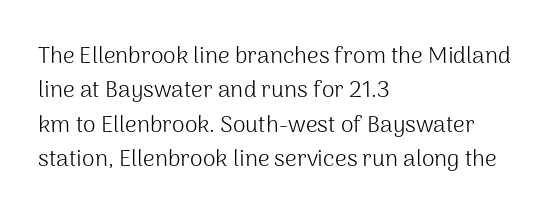
{"italic": "no", "bold": "no", "underline": "no", "align": "left", "line_spacing": "normal", "line_spacing_ratio": 1.49, "letter_spacing": "normal", "letter_spacing_em": 0.0, "glyph_px": 23}
